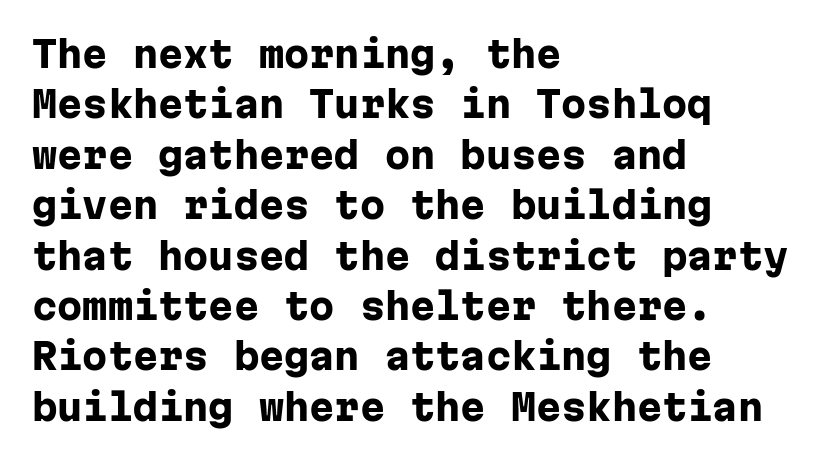
{"serif": "no", "italic": "no", "bold": "yes", "weight": "heavy", "width": "normal", "stroke_contrast": "low", "x_height": "medium", "monospaced": "yes", "underline": "no", "align": "left", "line_spacing": "normal", "line_spacing_ratio": 1.4, "letter_spacing": "normal", "letter_spacing_em": 0.0, "glyph_px": 36}
